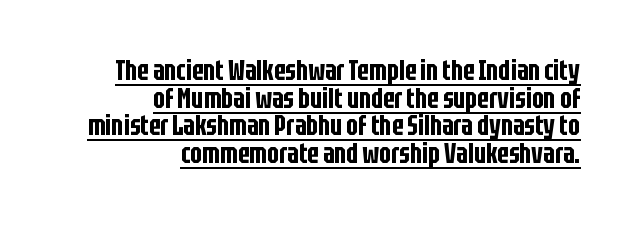
Q: Is the text italic (slanted)? A: No, it is upright.
Q: Is the typeface a serif or a sans-serif typeface? A: Sans-serif.
Q: Is the text underlined? A: Yes.
Q: How is the paragraph aligned? A: Right-aligned.
Q: Is the spacing between letters normal or unusually wide? A: Normal.
Q: Is the spacing between lines tight, normal or loose? A: Tight.
Q: Width (condensed, normal, or wide)? A: Condensed.
Q: Stroke contrast? A: Low.
Q: x-height? A: Large.
Q: Monospaced? A: No.
